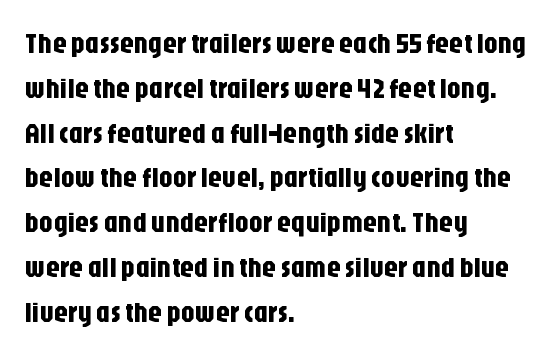
Q: Is the text italic (slanted)? A: No, it is upright.
Q: Is the typeface a serif or a sans-serif typeface? A: Sans-serif.
Q: Is the text underlined? A: No.
Q: How is the paragraph aligned? A: Left-aligned.
Q: Is the spacing between letters normal or unusually wide? A: Normal.
Q: Is the spacing between lines tight, normal or loose? A: Normal.
Q: Width (condensed, normal, or wide)? A: Condensed.
Q: Stroke contrast? A: Low.
Q: x-height? A: Large.
Q: Monospaced? A: No.
